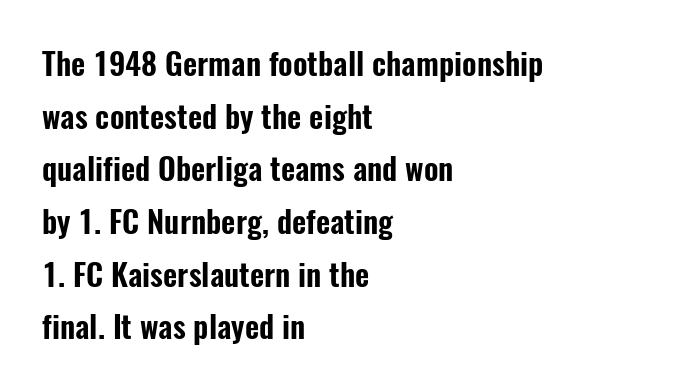
Casual observation: everything's shoved over to the left. Looks like regular typesetting: each glyph gets only the width it needs. Reading down the column, the eye jumps a familiar distance to each next line. Words appear dense and cohesive because spacing is normal. The glyphs are unaccompanied by any horizontal stroke below them. Italic? Not at all — the glyphs are vertical.
